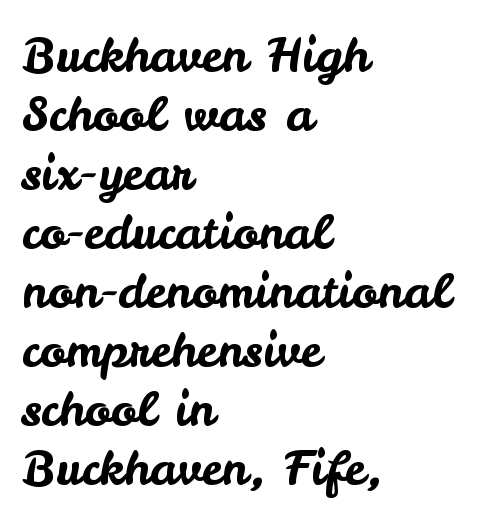
The image shows 48 px sans-serif type; set left-aligned, line spacing 1.23x, normal letter spacing, not underlined; low stroke contrast and a small x-height.
